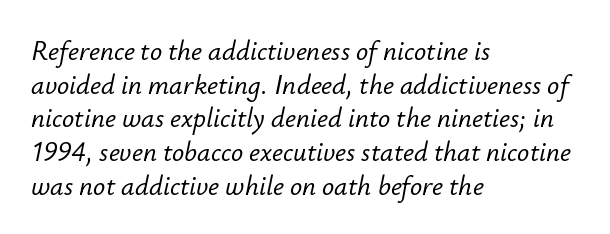
The image shows 27 px text type, italic (leaning right); set left-aligned, normal line spacing (1.25x), normal letter spacing, not underlined.
